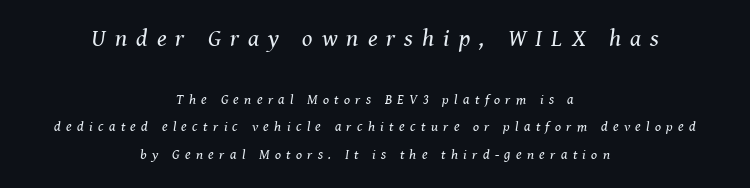
The image shows 24 px text type, italic (leaning right); set centered, loose line spacing (1.95x), unusually wide letter spacing (+0.38 em), not underlined; the first (top) block is 1.71x larger.
